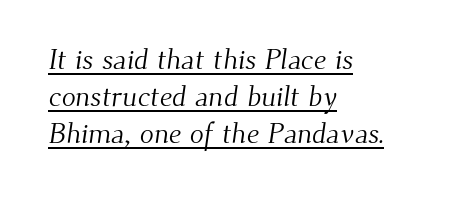
The letterforms sit shoulder to shoulder at normal distance. These characters rest on top of a visible drawn line. Proportional: the letters do not fall into vertical columns. The text block is weighted toward the left margin, trailing off unevenly rightward.
